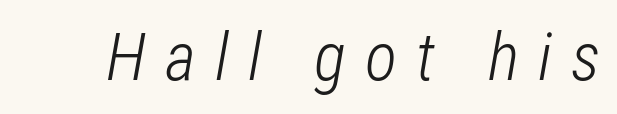
Q: Is the text bold? A: No.
Q: Is the text italic (slanted)? A: Yes, it leans right by about 12 degrees.
Q: Is the text underlined? A: No.
Q: Is the spacing between letters normal or unusually wide? A: Unusually wide.
Q: Width (condensed, normal, or wide)? A: Condensed.
Q: Stroke contrast? A: Low.
Q: x-height? A: Medium.
Q: Monospaced? A: No.
